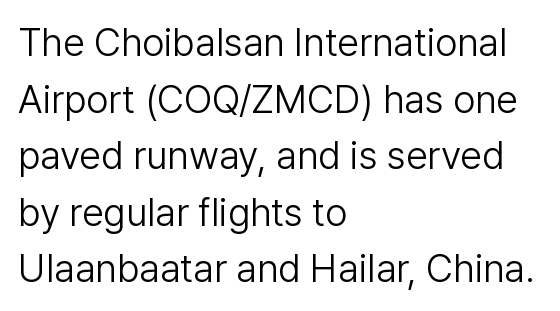
Each line starts at the same left margin while the right side varies. On a weight scale, this lands at 450 or below. A bare baseline throughout the passage. The space between consecutive lines is moderate. The line texture is even and compact thanks to regular tracking. Here the designer chose a conventional face with non-uniform glyph widths.
